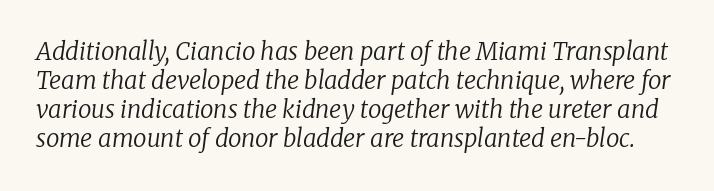
Plain, unruled lines of type. Quick note: italic. The line texture is even and compact thanks to regular tracking. Heaviness? Minimal to ordinary, like unemphasized prose.
